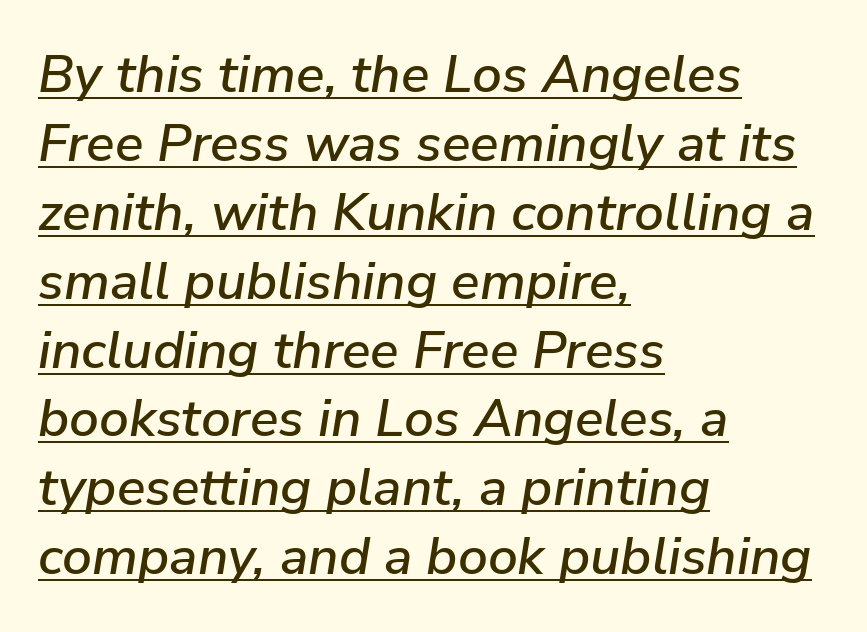
In designer terms, the underline attribute is active on this setting. A student would call this left alignment; a typographer would say flush left, rag right. Yep, that's italic — everything's leaning. The face used here is proportionally spaced, like ordinary book or web type. Does extra space separate the letters? No, they use regular spacing.
